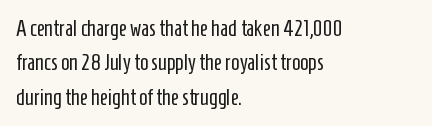
Q: Is the text bold? A: No.
Q: Is the text italic (slanted)? A: No, it is upright.
Q: Is the text underlined? A: No.
Q: How is the paragraph aligned? A: Left-aligned.
Q: Is the spacing between letters normal or unusually wide? A: Normal.
Q: Is the spacing between lines tight, normal or loose? A: Normal.
